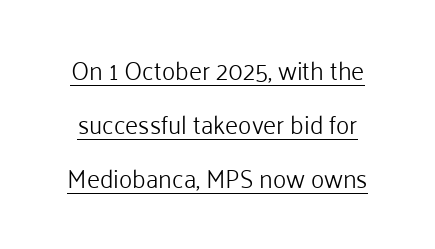
{"italic": "no", "bold": "no", "underline": "yes", "line_spacing": "loose", "line_spacing_ratio": 2.17, "letter_spacing": "normal", "letter_spacing_em": 0.0, "glyph_px": 25}
